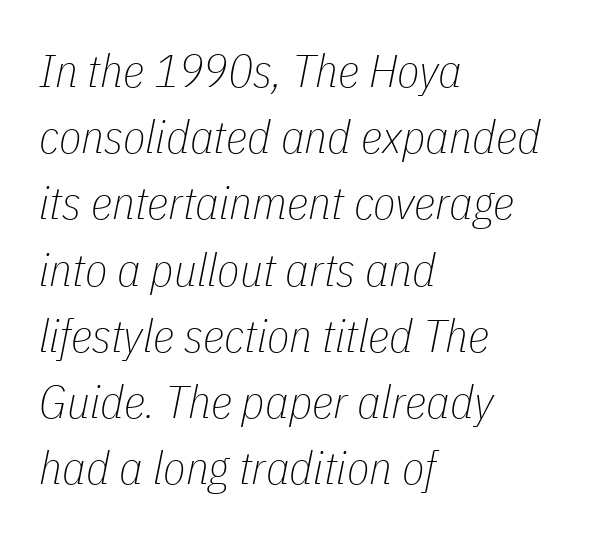
Yep, that's italic — everything's leaning. Each new line begins a customary step beneath the previous one. Weight: regular or lighter. Notice how the passage keeps a crisp vertical edge on the left only. No extra tracking has been applied to these lines. Think of a printed novel: that variable character pitch is what you see here.
